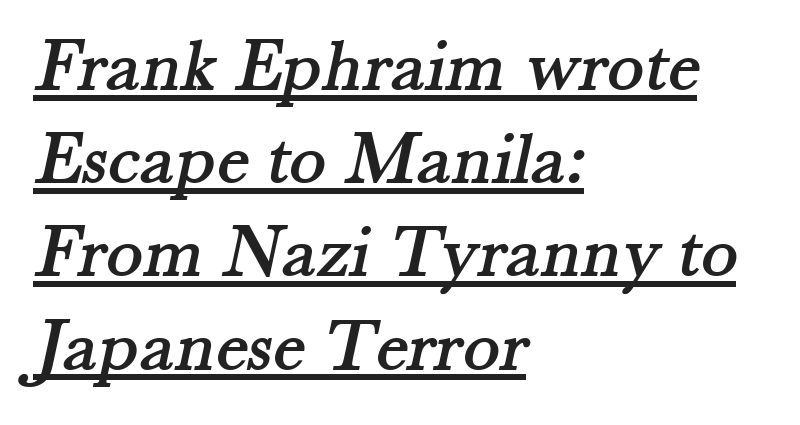
The image shows 77 px serif type; set left-aligned, line spacing 1.21x, normal letter spacing, underlined; medium stroke contrast and a small x-height.
